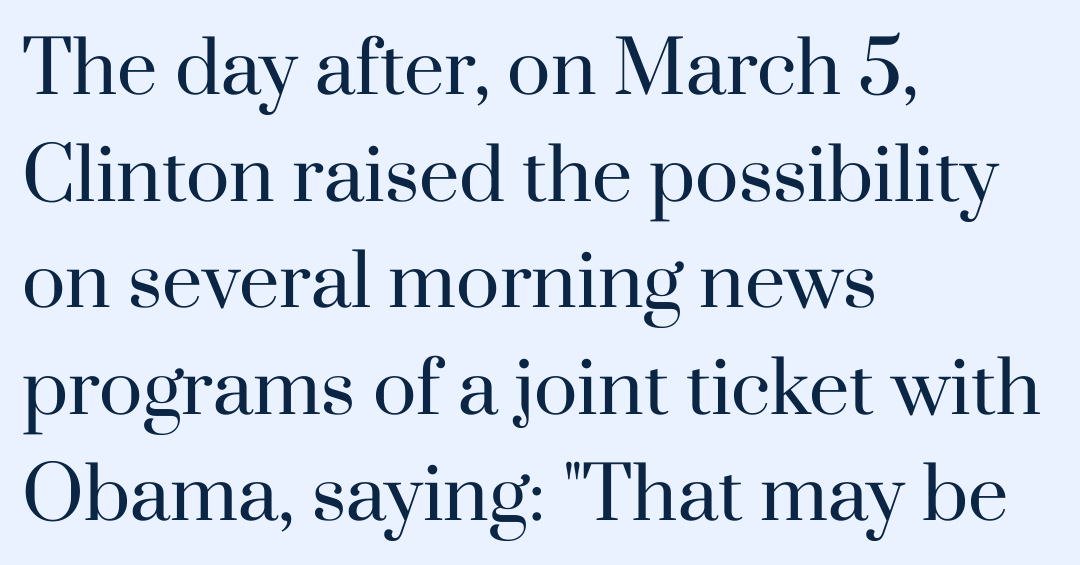
Plain, unruled lines of type. The passage shown is typed in a proportional face where columns would drift. The gaps between neighbouring characters are ordinary and unremarkable. The specimen reads as upright at a glance. Heft: none added — not bold. The setting favours the left margin, as ordinary paragraphs usually do.
